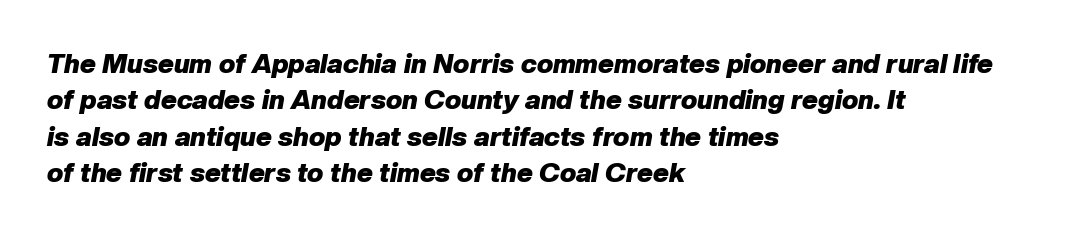
A bare baseline throughout the passage. An italicized treatment has been applied to the whole sample. The compositor pushed each line to the left boundary. Vertically, the passage feels balanced, rows spaced as you'd expect. Does extra space separate the letters? No, they use regular spacing. Heavy, bold letterforms.
